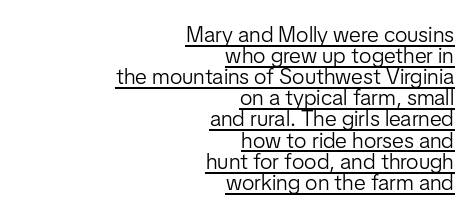
Q: Is the text bold? A: No.
Q: Is the text italic (slanted)? A: No, it is upright.
Q: Is the text underlined? A: Yes.
Q: How is the paragraph aligned? A: Right-aligned.
Q: Is the spacing between letters normal or unusually wide? A: Normal.
Q: Is the spacing between lines tight, normal or loose? A: Tight.
